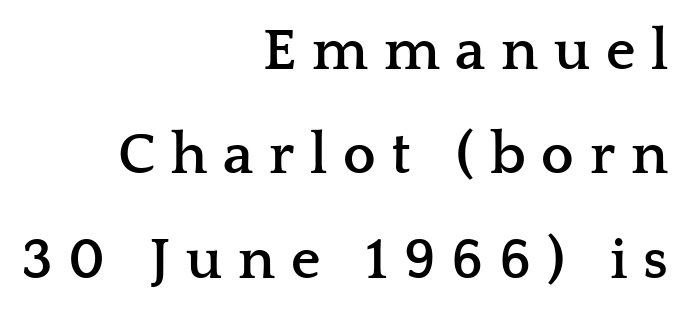
The specimen reads as upright at a glance. Lines of text with bare space underneath. To sum up the face: it has serifs. If you drew a ruler down the right edge, every line would touch it. Character widths vary here, with narrow letters taking less room than wide ones. Observe the wide spacing: letters keep a clear distance from each other.
